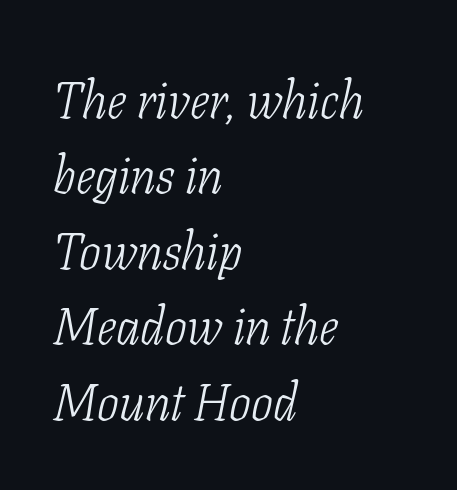
{"serif": "yes", "italic": "yes", "lean": "right", "slant_degrees": 11, "bold": "no", "weight": "light", "width": "condensed", "stroke_contrast": "low", "x_height": "medium", "monospaced": "no", "underline": "no", "align": "left", "line_spacing": "normal", "line_spacing_ratio": 1.45, "letter_spacing": "normal", "letter_spacing_em": 0.0, "glyph_px": 52}
